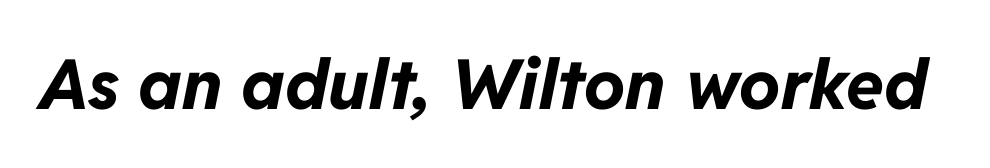
Q: Is the text bold? A: Yes.
Q: Is the text italic (slanted)? A: Yes, it leans right by about 11 degrees.
Q: Is the text underlined? A: No.
Q: Is the spacing between letters normal or unusually wide? A: Normal.
Q: Width (condensed, normal, or wide)? A: Normal.
Q: Stroke contrast? A: Low.
Q: x-height? A: Medium.
Q: Monospaced? A: No.
